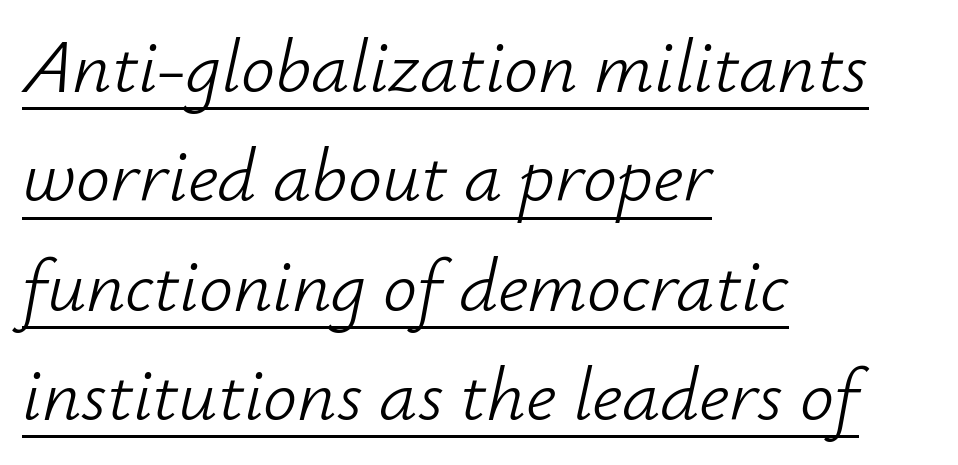
The image shows 76 px light type, italic (leaning right); set left-aligned, normal line spacing (1.44x), normal letter spacing, underlined; low stroke contrast and a small x-height.
